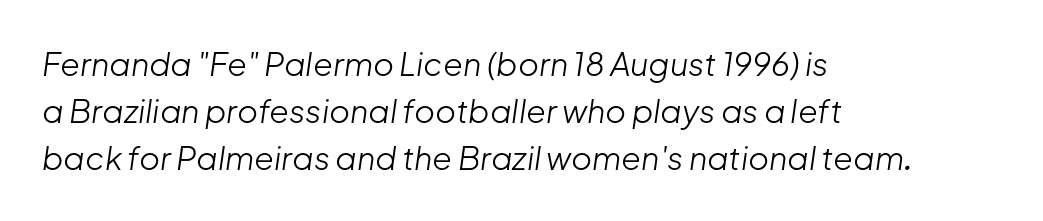
The image shows 32 px light type, italic (leaning right); set left-aligned, normal line spacing (1.47x), normal letter spacing, not underlined; low stroke contrast and a medium x-height.
